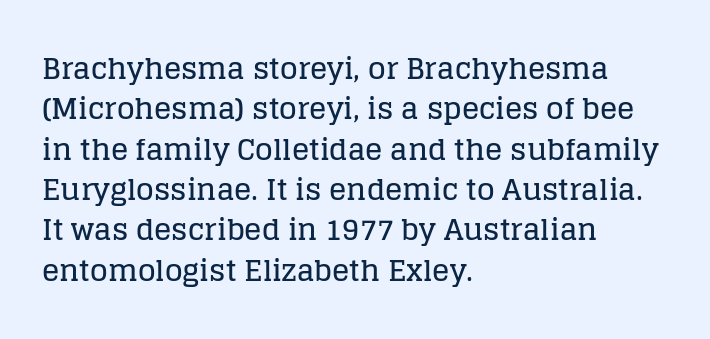
Each letter keeps its own natural width here, so spacing adapts to shape. Honestly, the row spacing looks completely unremarkable. Short note: letters normally spaced. Rendered with straight, roman letterforms. Letterform terminals end in serifs throughout the passage.
